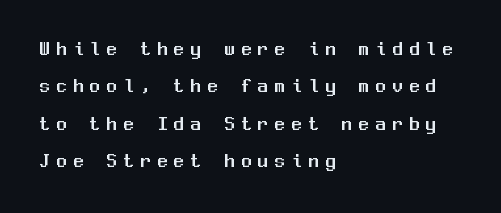
{"italic": "no", "underline": "no", "align": "left", "line_spacing_ratio": 1.87, "letter_spacing": "wide", "letter_spacing_em": 0.34, "glyph_px": 20}
